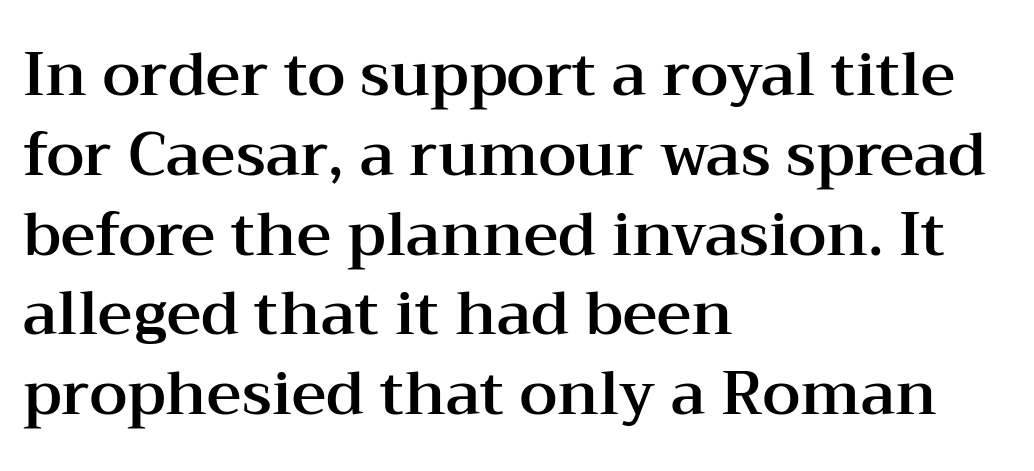
The image shows 60 px wide serif type, upright; set left-aligned, normal line spacing (1.33x), normal letter spacing, not underlined; medium stroke contrast and a medium x-height.
